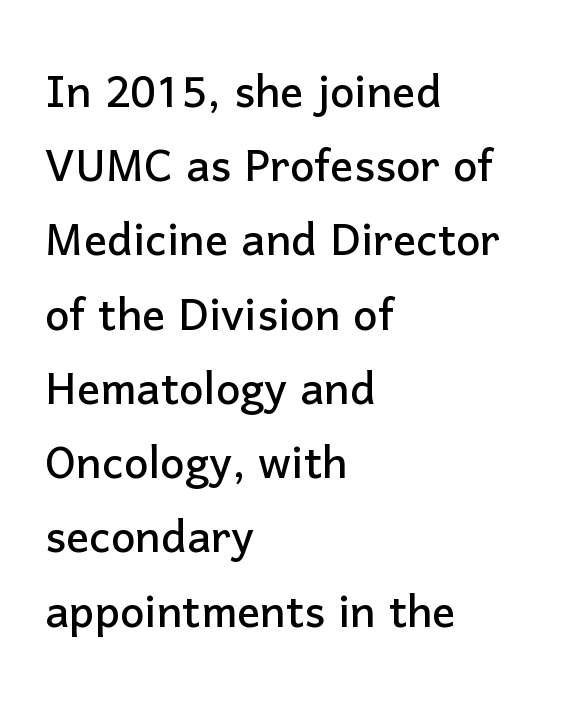
{"serif": "no", "italic": "no", "width": "normal", "stroke_contrast": "low", "x_height": "medium", "monospaced": "no", "underline": "no", "align": "left", "line_spacing": "normal", "line_spacing_ratio": 1.28, "letter_spacing": "normal", "letter_spacing_em": 0.0, "glyph_px": 58}
